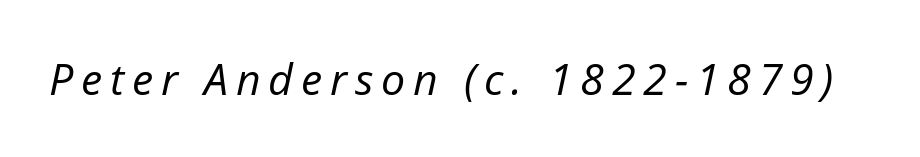
{"italic": "yes", "lean": "right", "slant_degrees": 12, "bold": "no", "weight": "regular", "width": "normal", "stroke_contrast": "low", "x_height": "medium", "monospaced": "no", "underline": "no", "glyph_px": 43}
